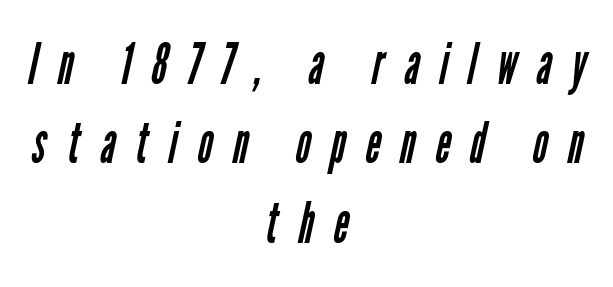
The image shows 58 px regular-weight, condensed sans-serif type; set centered, normal line spacing (1.37x), unusually wide letter spacing (+0.35 em), not underlined; low stroke contrast and a medium x-height.
